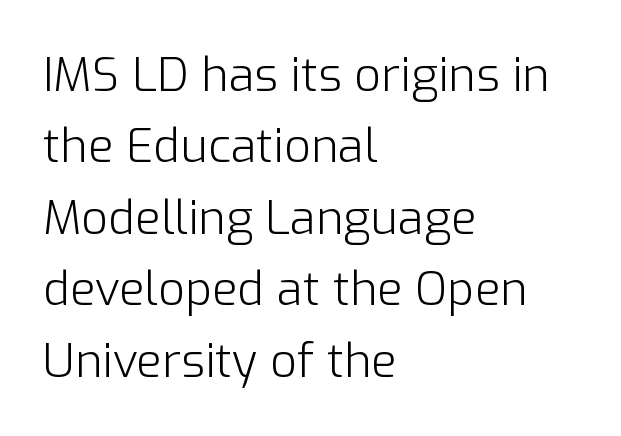
Line spacing here is normal. Spacing between characters is what you'd get straight out of the box. The passage shown is typeset with a sans-serif family. The strokes are not fattened; the text isn't bold.
